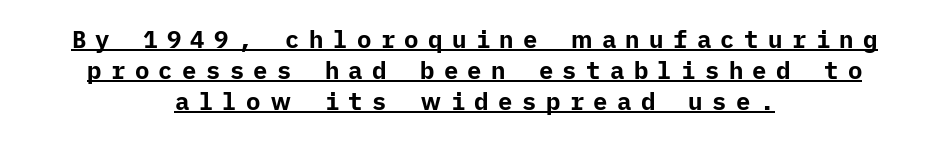
Q: Is the text bold? A: Yes.
Q: Is the text italic (slanted)? A: No, it is upright.
Q: Is the text underlined? A: Yes.
Q: How is the paragraph aligned? A: Centered.
Q: Is the spacing between letters normal or unusually wide? A: Unusually wide.
Q: Is the spacing between lines tight, normal or loose? A: Normal.
